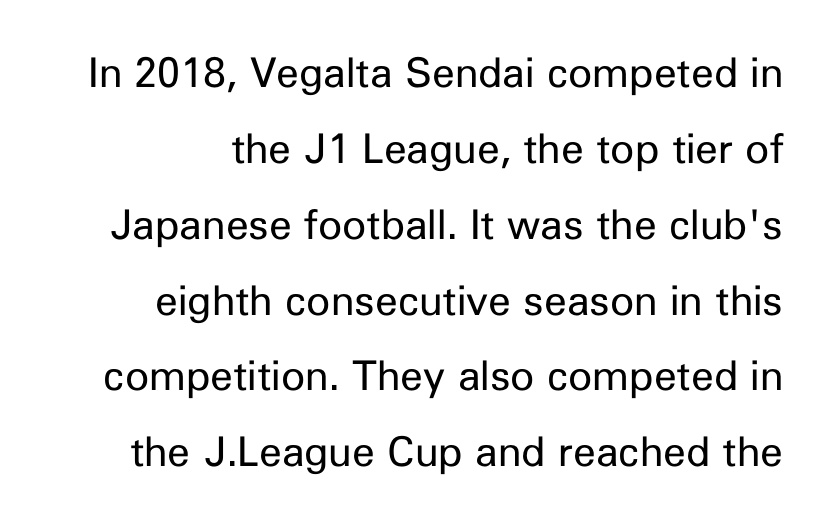
{"serif": "no", "italic": "no", "bold": "no", "weight": "regular", "width": "normal", "stroke_contrast": "low", "x_height": "medium", "monospaced": "no", "underline": "no", "align": "right", "line_spacing_ratio": 1.85, "letter_spacing": "normal", "letter_spacing_em": 0.0, "glyph_px": 41}
